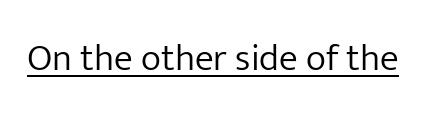
Q: Is the text bold? A: No.
Q: Is the text italic (slanted)? A: No, it is upright.
Q: Is the typeface a serif or a sans-serif typeface? A: Sans-serif.
Q: Is the text underlined? A: Yes.
Q: Is the spacing between letters normal or unusually wide? A: Normal.
Q: Width (condensed, normal, or wide)? A: Normal.
Q: Stroke contrast? A: Low.
Q: x-height? A: Medium.
Q: Monospaced? A: No.
